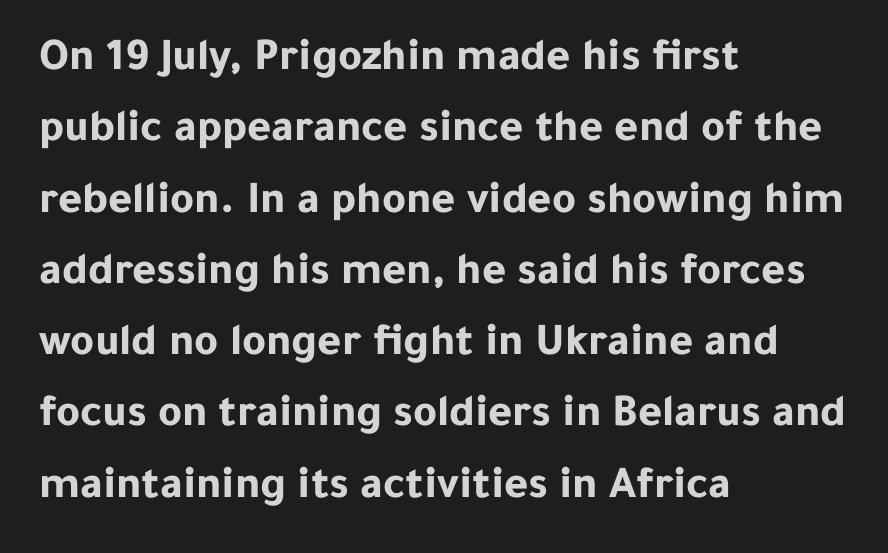
{"serif": "no", "italic": "no", "bold": "yes", "weight": "bold", "width": "normal", "stroke_contrast": "low", "x_height": "medium", "monospaced": "no", "underline": "no", "align": "left", "line_spacing": "normal", "line_spacing_ratio": 1.55, "letter_spacing": "normal", "letter_spacing_em": 0.0, "glyph_px": 46}
